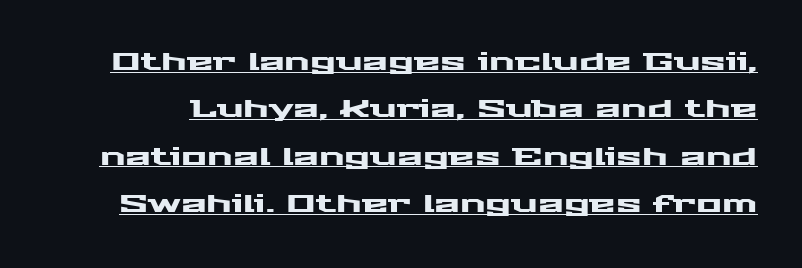
Italic? Not at all — the glyphs are vertical. Glyph-to-glyph distance matches everyday printed text. Caption: lettering with a line underneath. Summary of vertical rhythm: relaxed, with wide interline spacing.
